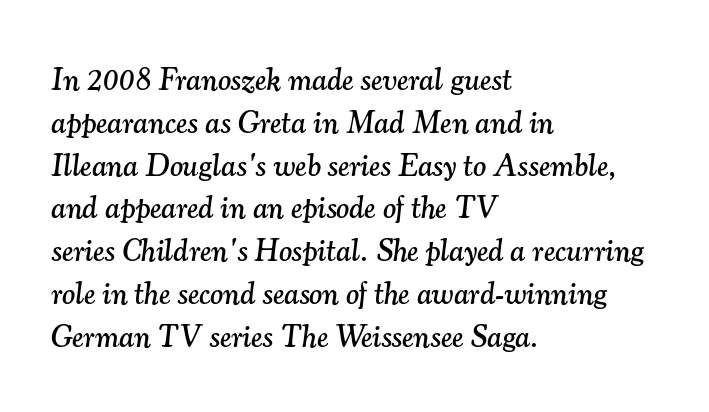
Q: Is the text italic (slanted)? A: Yes, it leans right by about 7 degrees.
Q: Is the typeface a serif or a sans-serif typeface? A: Serif.
Q: Is the text underlined? A: No.
Q: How is the paragraph aligned? A: Left-aligned.
Q: Is the spacing between letters normal or unusually wide? A: Normal.
Q: Is the spacing between lines tight, normal or loose? A: Normal.
Q: Width (condensed, normal, or wide)? A: Normal.
Q: Stroke contrast? A: Medium.
Q: x-height? A: Small.
Q: Monospaced? A: No.
